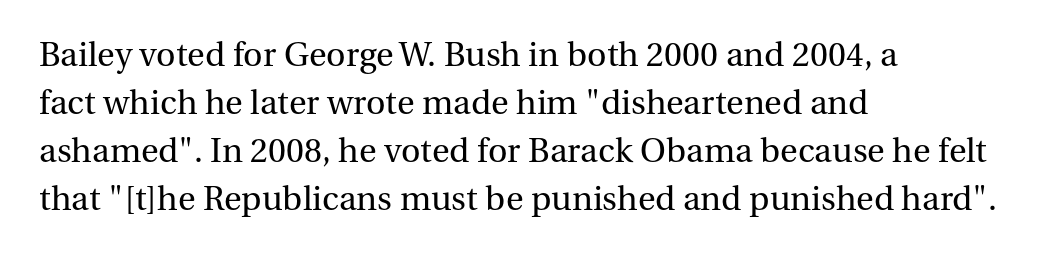
Q: Is the text bold? A: No.
Q: Is the text italic (slanted)? A: No, it is upright.
Q: Is the typeface a serif or a sans-serif typeface? A: Serif.
Q: Is the text underlined? A: No.
Q: How is the paragraph aligned? A: Left-aligned.
Q: Is the spacing between letters normal or unusually wide? A: Normal.
Q: Is the spacing between lines tight, normal or loose? A: Normal.
Q: Width (condensed, normal, or wide)? A: Normal.
Q: Stroke contrast? A: Medium.
Q: x-height? A: Medium.
Q: Monospaced? A: No.
